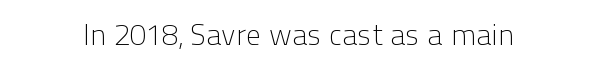
You can tell it's not italic because the verticals are truly vertical. Descender tails drop into unmarked territory. This is sans-serif lettering, the kind often seen on screens and signage. The passage shown is typed in a proportional face where columns would drift. Bold? No — there's no thickening of the strokes.
